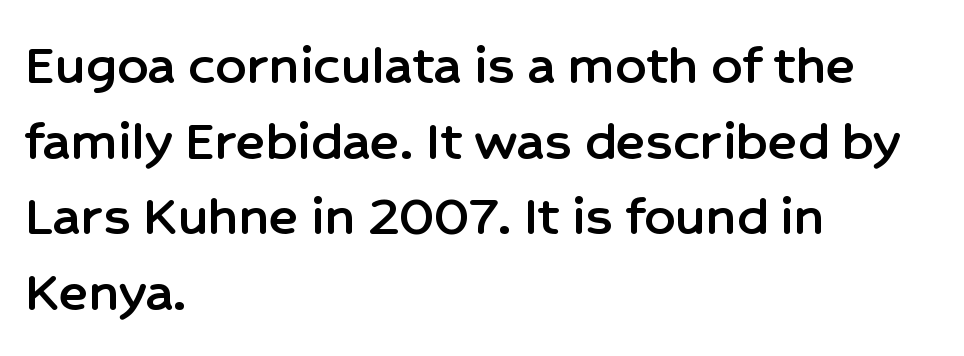
The image shows 61 px sans-serif type, upright; set left-aligned, line spacing 1.24x, normal letter spacing, not underlined; low stroke contrast and a medium x-height.
